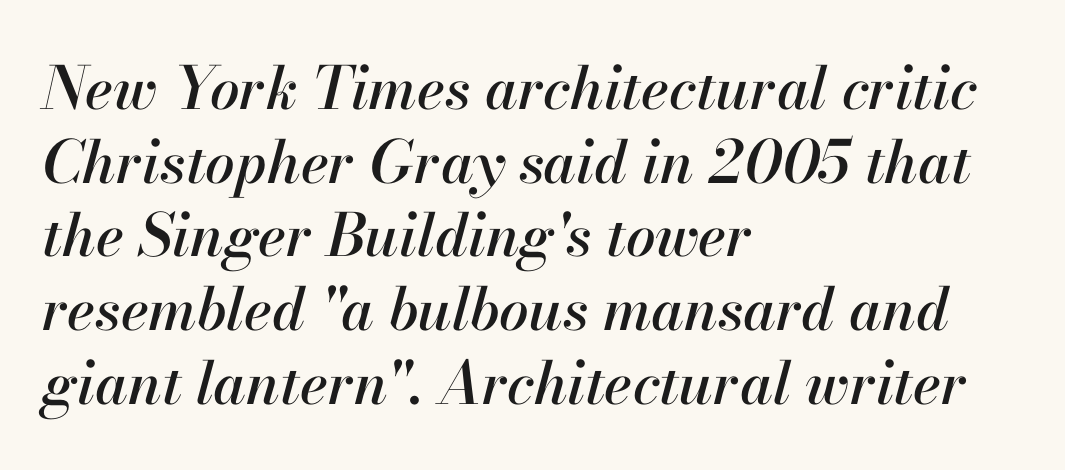
These lines were composed using italics. There is no visible air inserted between adjacent glyphs. Character widths vary here, with narrow letters taking less room than wide ones. Clear beneath every line of the passage. Evenly set lines give the paragraph a standard silhouette.
